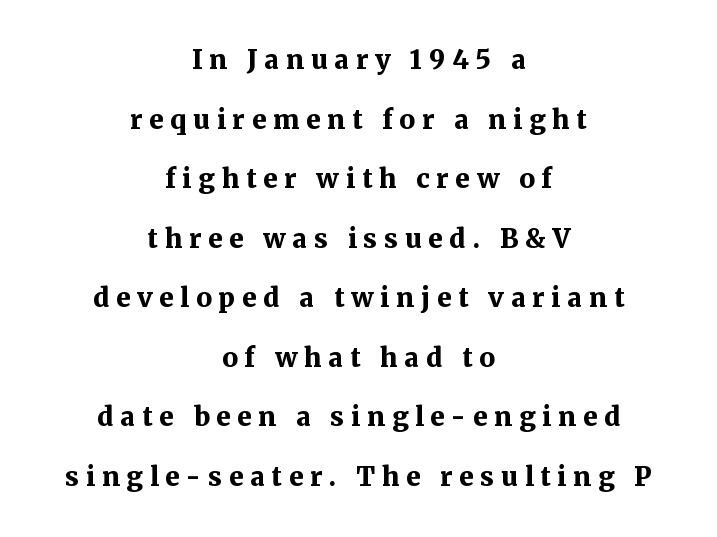
Q: Is the text bold? A: Yes.
Q: Is the text italic (slanted)? A: No, it is upright.
Q: Is the text underlined? A: No.
Q: How is the paragraph aligned? A: Centered.
Q: Is the spacing between letters normal or unusually wide? A: Unusually wide.
Q: Is the spacing between lines tight, normal or loose? A: Loose.
